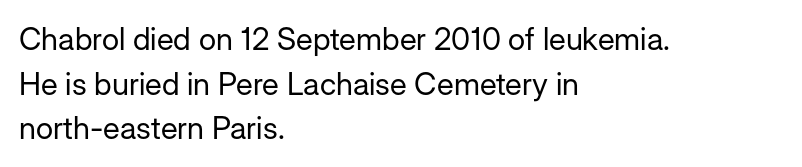
Nobody drew a line under any word here. The face used here is a sans, in the tradition of grotesques and geometrics. Notice how the stems are strictly vertical — no italics here. No extra tracking has been applied to these lines. Whoever set this chose a conventional vertical rhythm.
